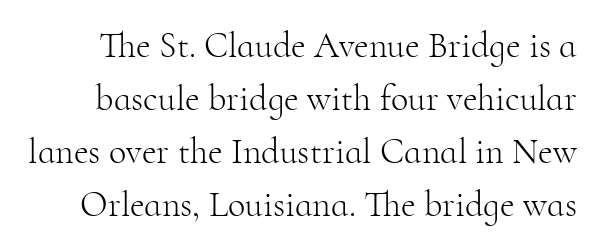
{"serif": "yes", "italic": "no", "bold": "no", "weight": "light", "width": "normal", "stroke_contrast": "high", "x_height": "small", "monospaced": "no", "underline": "no", "line_spacing": "normal", "line_spacing_ratio": 1.47, "letter_spacing": "normal", "letter_spacing_em": 0.0, "glyph_px": 36}
